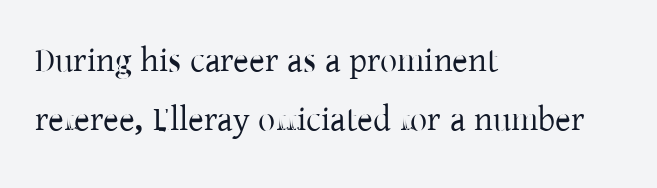
The image shows 34 px serif type, upright; set left-aligned, line spacing 1.74x, normal letter spacing, not underlined; low stroke contrast and a medium x-height.
